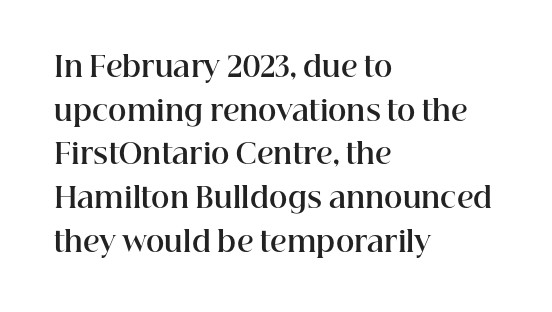
The image shows 28 px bold serif type, upright; set left-aligned, normal line spacing (1.56x), normal letter spacing, not underlined; high stroke contrast and a medium x-height.
